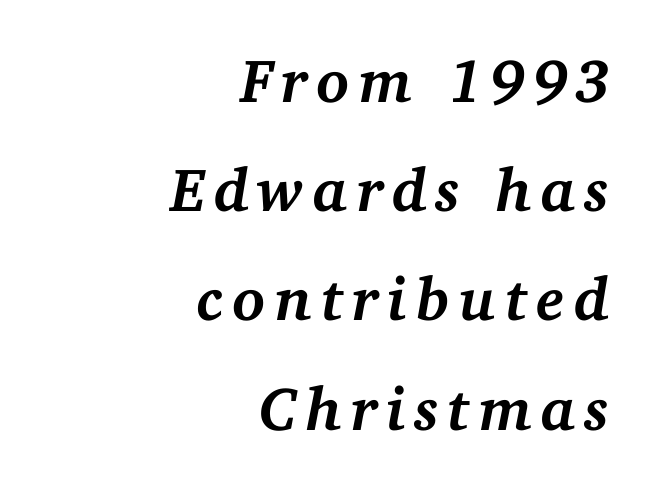
Spacing verdict: proportional, widths tailored to each character. The specimen reads as italic at a glance. Horizontally, the lines are justified to the trailing edge only. Regarding serifs, this sample has them. Nobody drew a line under any word here.
